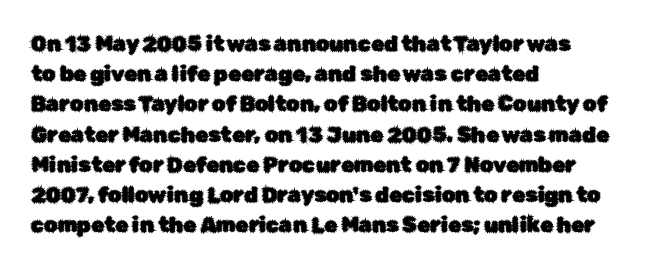
The lines sit at an ordinary, default distance from one another. In terms of posture, this sample is upright. What stands out about the letter spacing? Nothing — it is the standard amount. Leftover space on each line is placed entirely after the last word. Check the space under the baseline: it is left empty.
